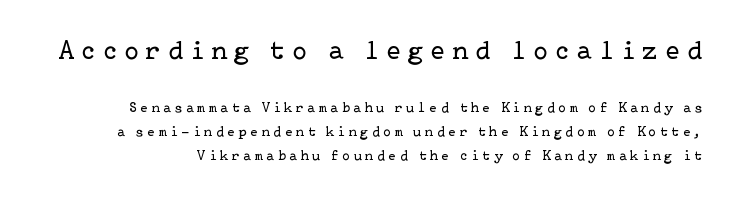
Normally led — the rows are evenly, conventionally spaced. Nothing heavy about these letters — not bold at all. Descenders hang freely into open space. The letters are spread apart with noticeably loose tracking.
